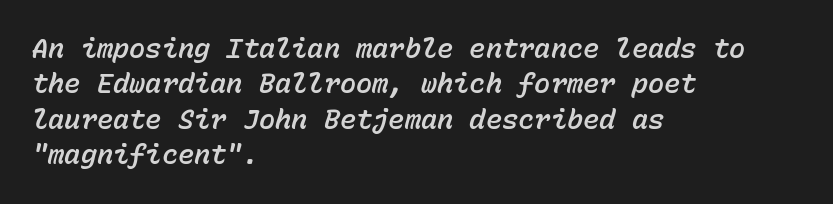
Q: Is the text italic (slanted)? A: Yes, it leans right by about 15 degrees.
Q: Is the text underlined? A: No.
Q: How is the paragraph aligned? A: Left-aligned.
Q: Is the spacing between letters normal or unusually wide? A: Normal.
Q: Is the spacing between lines tight, normal or loose? A: Normal.
